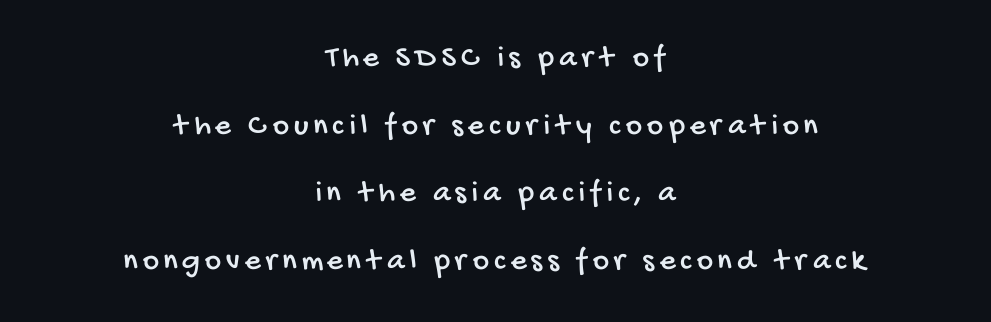
Q: Is the typeface a serif or a sans-serif typeface? A: Sans-serif.
Q: Is the text underlined? A: No.
Q: How is the paragraph aligned? A: Centered.
Q: Is the spacing between lines tight, normal or loose? A: Loose.
Q: Width (condensed, normal, or wide)? A: Condensed.
Q: Stroke contrast? A: Low.
Q: x-height? A: Large.
Q: Monospaced? A: No.
